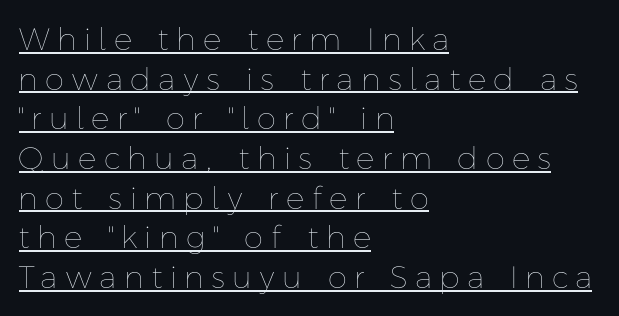
Q: Is the text bold? A: No.
Q: Is the text italic (slanted)? A: No, it is upright.
Q: Is the text underlined? A: Yes.
Q: How is the paragraph aligned? A: Left-aligned.
Q: Is the spacing between letters normal or unusually wide? A: Unusually wide.
Q: Is the spacing between lines tight, normal or loose? A: Normal.
Q: Width (condensed, normal, or wide)? A: Normal.
Q: Stroke contrast? A: Low.
Q: x-height? A: Medium.
Q: Monospaced? A: No.
